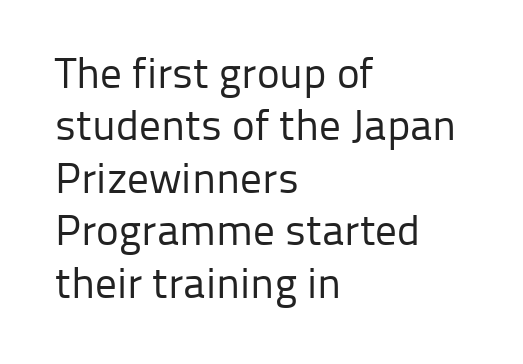
{"serif": "no", "italic": "no", "bold": "no", "weight": "regular", "width": "normal", "stroke_contrast": "low", "x_height": "medium", "monospaced": "no", "underline": "no", "align": "left", "line_spacing_ratio": 1.22, "letter_spacing": "normal", "letter_spacing_em": 0.0, "glyph_px": 43}
